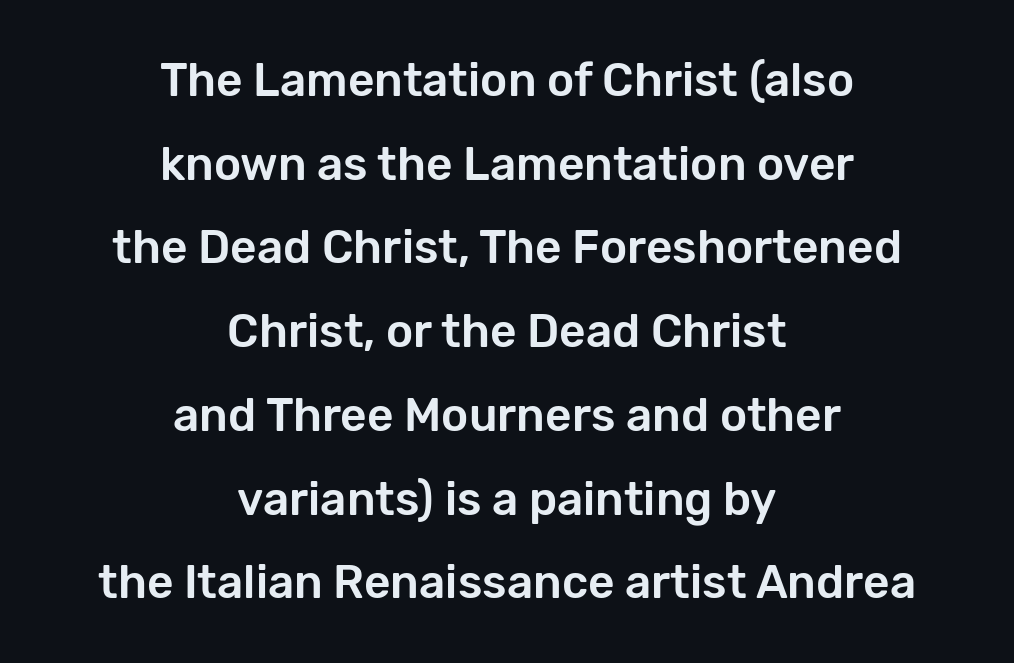
Q: Is the text italic (slanted)? A: No, it is upright.
Q: Is the typeface a serif or a sans-serif typeface? A: Sans-serif.
Q: Is the text underlined? A: No.
Q: How is the paragraph aligned? A: Centered.
Q: Is the spacing between letters normal or unusually wide? A: Normal.
Q: Width (condensed, normal, or wide)? A: Normal.
Q: Stroke contrast? A: Low.
Q: x-height? A: Medium.
Q: Monospaced? A: No.
